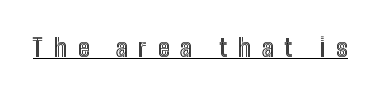
Emphasis is given by a line drawn under the lettering. The lettering stays uniformly vertical, giving the passage a roman look. This sample uses expanded letter spacing, leaving extra air between glyphs.
